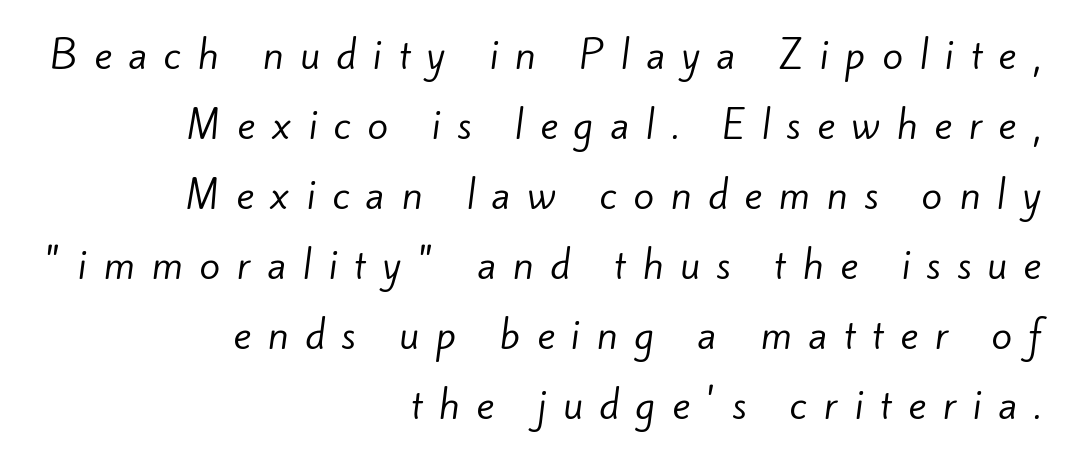
{"serif": "no", "bold": "no", "weight": "regular", "width": "normal", "stroke_contrast": "low", "x_height": "small", "monospaced": "no", "underline": "no", "align": "right", "line_spacing_ratio": 1.84, "letter_spacing": "wide", "letter_spacing_em": 0.43, "glyph_px": 38}
